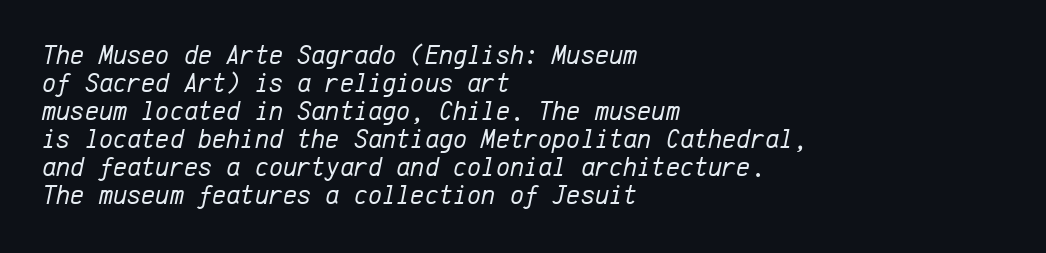
{"italic": "yes", "lean": "right", "slant_degrees": 12, "bold": "no", "underline": "no", "align": "left", "line_spacing": "tight", "line_spacing_ratio": 1.04, "letter_spacing": "normal", "letter_spacing_em": 0.0, "glyph_px": 27}
